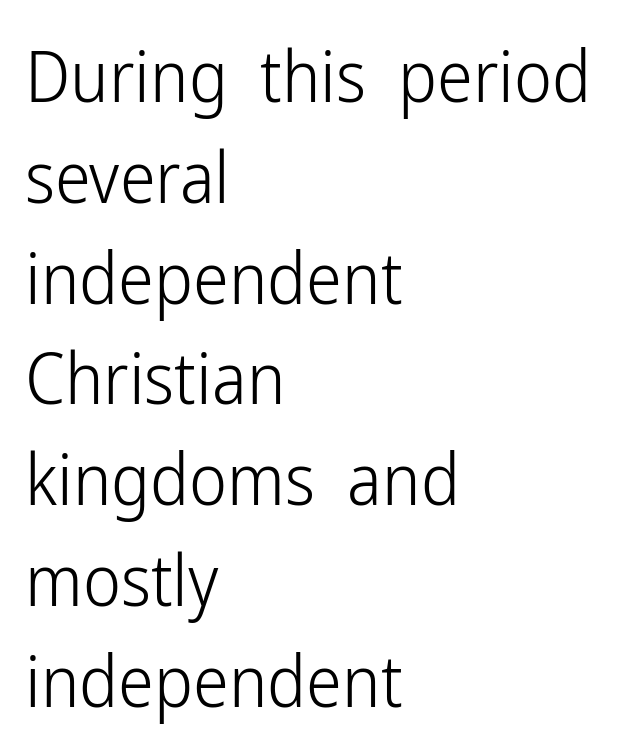
{"serif": "no", "italic": "no", "bold": "no", "weight": "light", "width": "condensed", "stroke_contrast": "low", "x_height": "medium", "monospaced": "no", "underline": "no", "align": "left", "line_spacing": "normal", "line_spacing_ratio": 1.4, "letter_spacing": "normal", "letter_spacing_em": 0.0, "glyph_px": 72}
